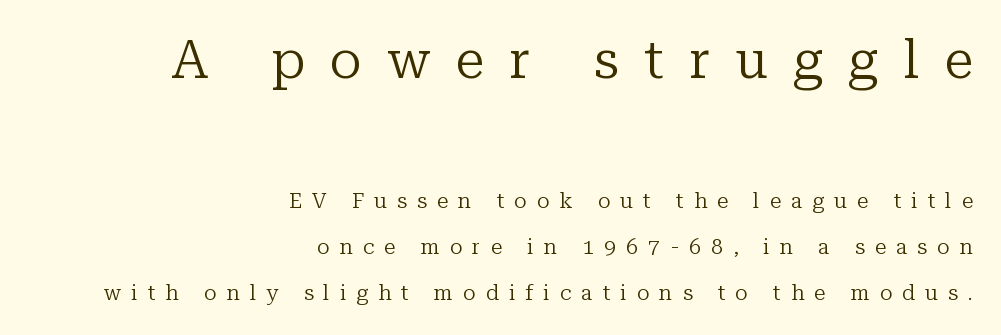
{"serif": "yes", "italic": "no", "bold": "no", "weight": "regular", "width": "normal", "stroke_contrast": "low", "x_height": "medium", "monospaced": "no", "underline": "no", "align": "right", "line_spacing": "loose", "line_spacing_ratio": 2.21, "letter_spacing": "wide", "letter_spacing_em": 0.48, "larger_block": "first", "size_ratio": 2.52, "glyph_px": 53}
